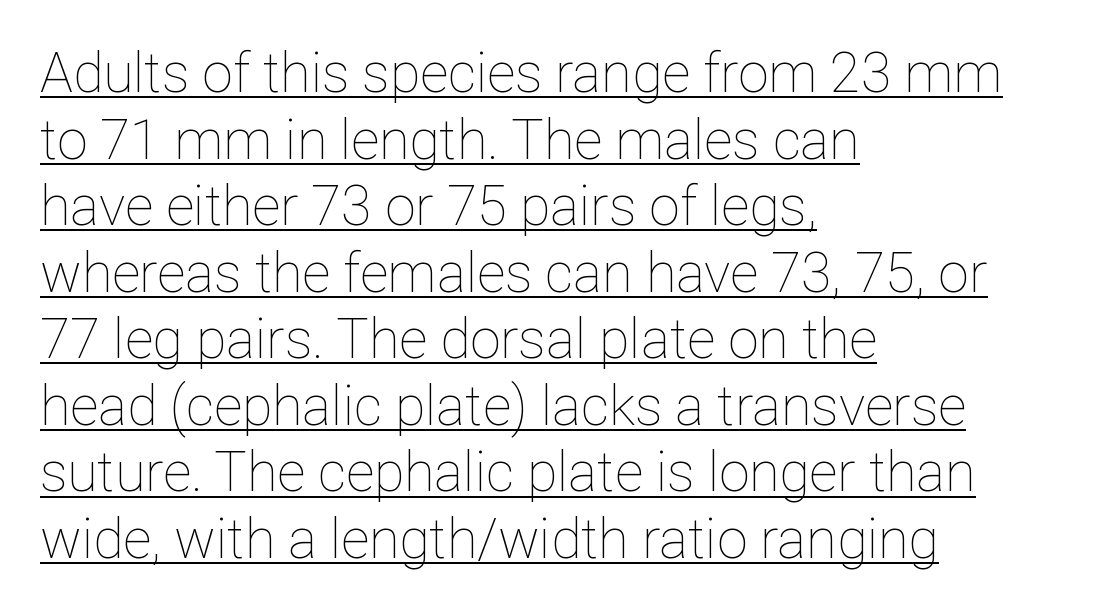
{"italic": "no", "bold": "no", "weight": "thin", "width": "normal", "stroke_contrast": "low", "x_height": "medium", "monospaced": "no", "underline": "yes", "align": "left", "line_spacing_ratio": 1.21, "letter_spacing": "normal", "letter_spacing_em": 0.0, "glyph_px": 55}
